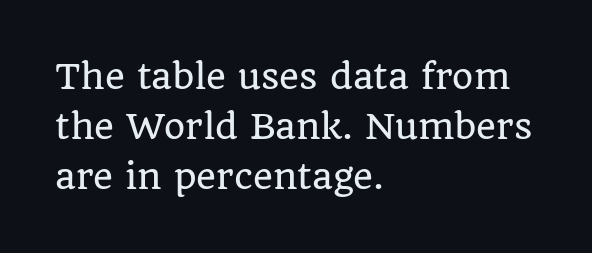
The image shows 34 px serif type, upright; set left-aligned, normal line spacing (1.47x), normal letter spacing, not underlined; low stroke contrast and a large x-height.
